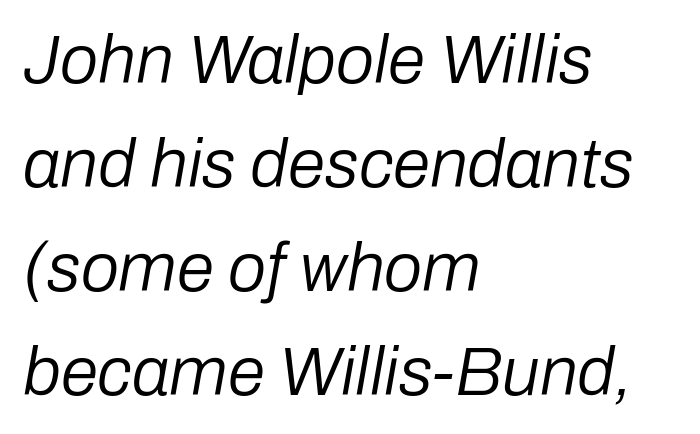
The image shows 68 px regular-weight type, italic (leaning right); set left-aligned, normal line spacing (1.53x), normal letter spacing, not underlined; low stroke contrast and a medium x-height.
